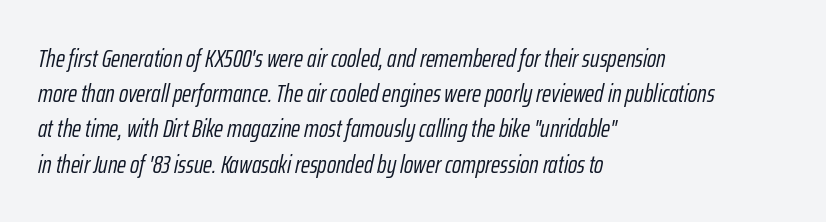
Quick note: italic. The foot of each line stays bare and open. Alignment: flush left. Heaviness? Minimal to ordinary, like unemphasized prose. Baseline-to-baseline distance is the conventional proportion of letter height. The line texture is even and compact thanks to regular tracking.
